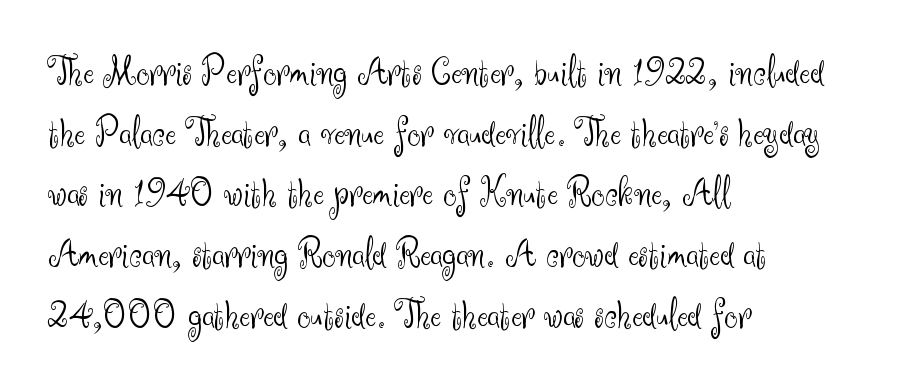
Q: Is the text bold? A: No.
Q: Is the text italic (slanted)? A: No, it is upright.
Q: Is the typeface a serif or a sans-serif typeface? A: Sans-serif.
Q: Is the text underlined? A: No.
Q: How is the paragraph aligned? A: Left-aligned.
Q: Is the spacing between letters normal or unusually wide? A: Normal.
Q: Is the spacing between lines tight, normal or loose? A: Normal.
Q: Width (condensed, normal, or wide)? A: Normal.
Q: Stroke contrast? A: Medium.
Q: x-height? A: Small.
Q: Monospaced? A: No.
